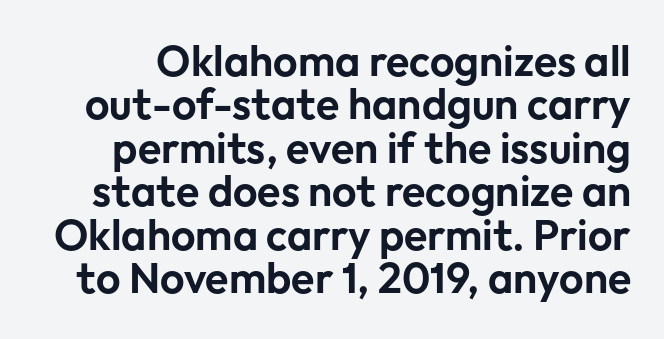
Q: Is the text italic (slanted)? A: No, it is upright.
Q: Is the typeface a serif or a sans-serif typeface? A: Sans-serif.
Q: Is the text underlined? A: No.
Q: Is the spacing between letters normal or unusually wide? A: Normal.
Q: Is the spacing between lines tight, normal or loose? A: Tight.
Q: Width (condensed, normal, or wide)? A: Normal.
Q: Stroke contrast? A: Low.
Q: x-height? A: Medium.
Q: Monospaced? A: No.
